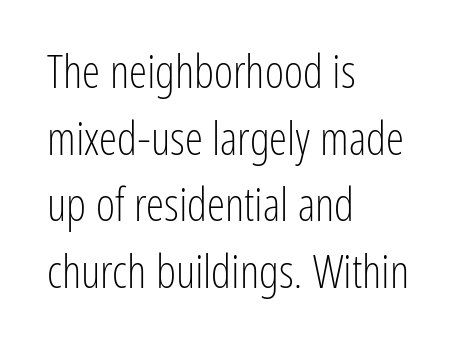
Is the stroke heavy? The answer is a plain regular-or-lighter. Descenders hang freely into open space. Is this a sans? Yes — the strokes have no serifs. Left-aligned paragraph, ragged on the right. This is the regular roman posture of the typeface. Reading down the column, the eye jumps a familiar distance to each next line.
